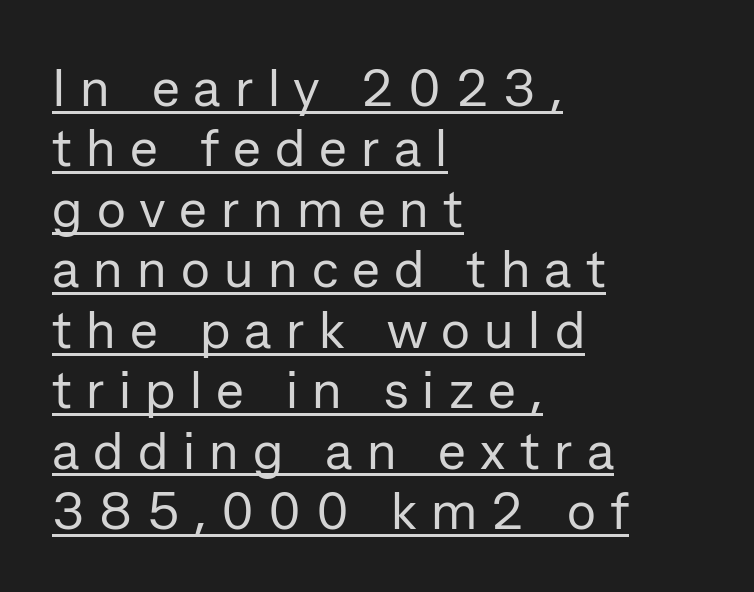
The image shows 53 px regular-weight sans-serif type, upright; set left-aligned, tight line spacing (1.14x), unusually wide letter spacing (+0.27 em), underlined; low stroke contrast and a medium x-height.
